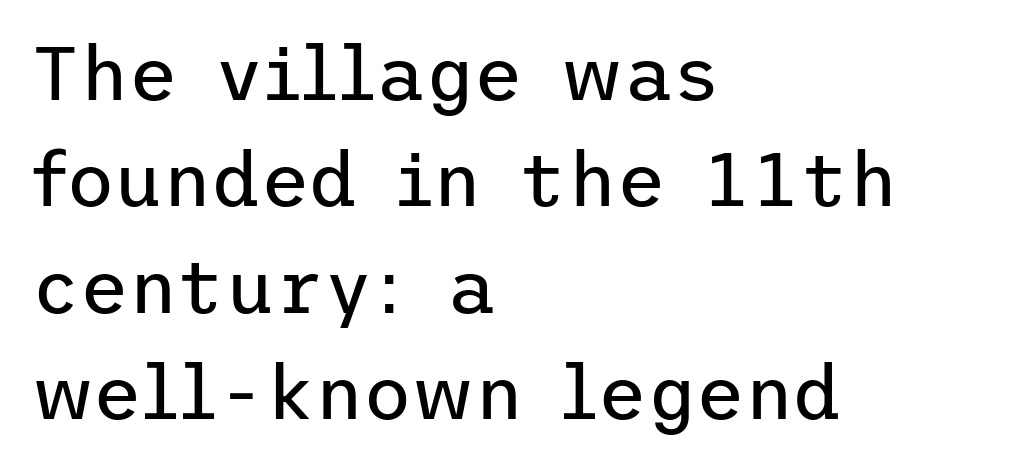
{"serif": "no", "italic": "no", "bold": "no", "weight": "regular", "width": "normal", "stroke_contrast": "low", "x_height": "medium", "underline": "no", "align": "left", "line_spacing": "normal", "line_spacing_ratio": 1.42, "letter_spacing": "normal", "letter_spacing_em": 0.0, "glyph_px": 75}
